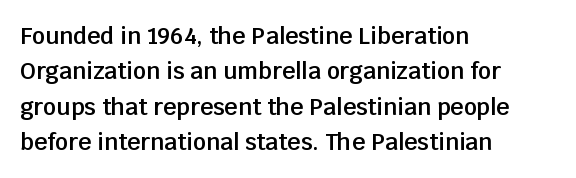
{"italic": "no", "bold": "semi", "underline": "no", "align": "left", "line_spacing": "normal", "line_spacing_ratio": 1.54, "letter_spacing": "normal", "letter_spacing_em": 0.0, "glyph_px": 23}
